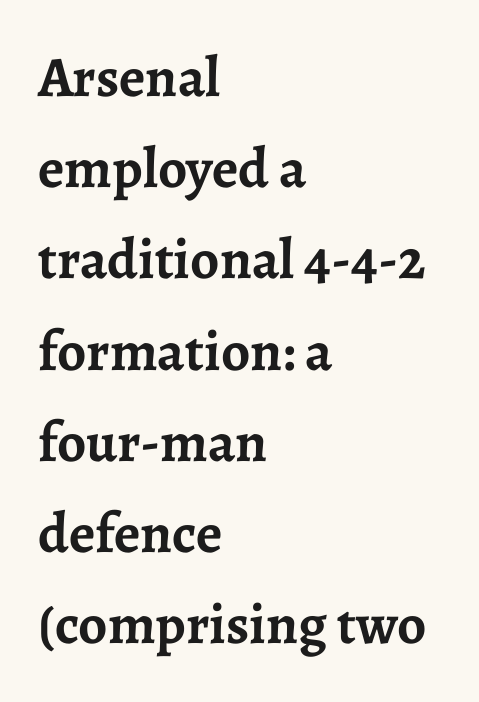
Descender tails drop into unmarked territory. Tracking value appears to be zero — textbook default spacing. Proportional: the letters do not fall into vertical columns. Is there much room between lines? A standard amount, neither cramped nor airy.
